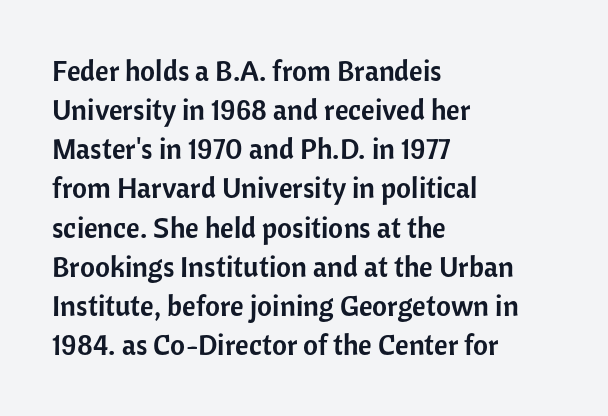
Q: Is the text italic (slanted)? A: No, it is upright.
Q: Is the typeface a serif or a sans-serif typeface? A: Sans-serif.
Q: Is the text underlined? A: No.
Q: How is the paragraph aligned? A: Left-aligned.
Q: Is the spacing between letters normal or unusually wide? A: Normal.
Q: Is the spacing between lines tight, normal or loose? A: Normal.
Q: Width (condensed, normal, or wide)? A: Normal.
Q: Stroke contrast? A: Low.
Q: x-height? A: Medium.
Q: Monospaced? A: No.
